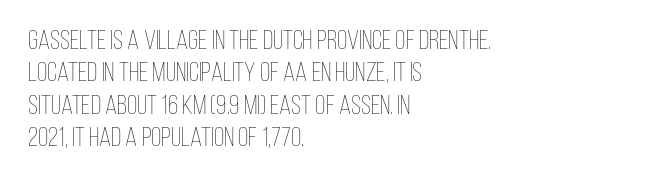
The font is comparable to plain body text, perhaps lighter. Line starts are locked; line ends wander. Nothing unusual about the tracking: characters are spaced as the font intends. The type sits square on the baseline with zero lean. Rule under the text: the space is simply empty.
